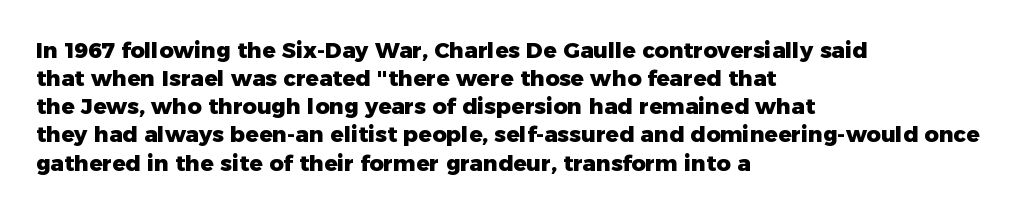
{"italic": "no", "bold": "yes", "underline": "no", "align": "left", "line_spacing": "normal", "line_spacing_ratio": 1.28, "letter_spacing": "normal", "letter_spacing_em": 0.0, "glyph_px": 22}
